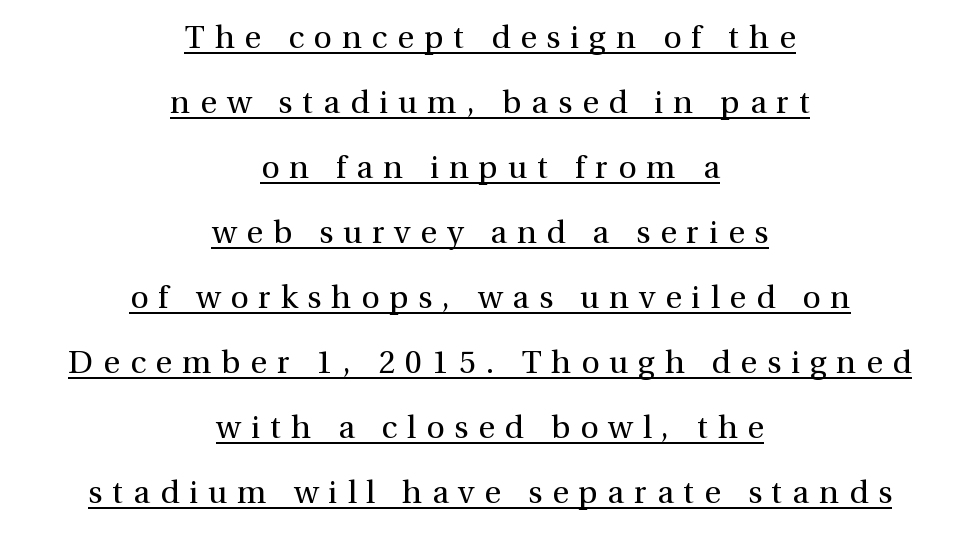
The image shows 32 px regular-weight serif type, upright; set centered, loose line spacing (2.03x), unusually wide letter spacing (+0.31 em), underlined; medium stroke contrast and a medium x-height.
